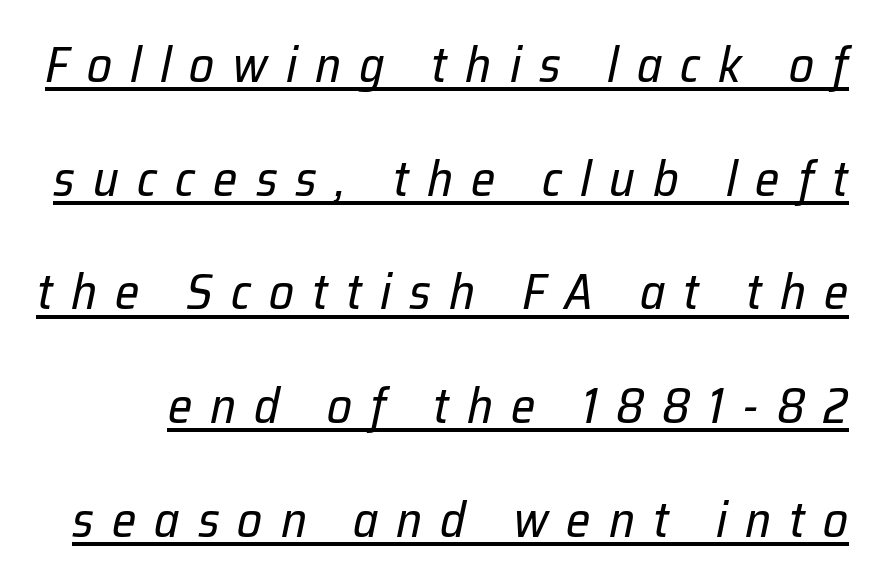
{"italic": "yes", "lean": "right", "slant_degrees": 12, "bold": "no", "weight": "regular", "width": "normal", "stroke_contrast": "low", "x_height": "medium", "monospaced": "no", "underline": "yes", "line_spacing": "loose", "line_spacing_ratio": 2.32, "letter_spacing": "wide", "letter_spacing_em": 0.37, "glyph_px": 49}
